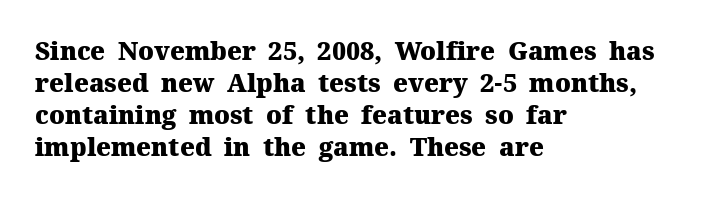
The typesetter chose a ragged-right arrangement here. The line texture is even and compact thanks to regular tracking. Summary of weight: heavy, a full bold. Vertically, the passage feels balanced, rows spaced as you'd expect. In terms of posture, this sample is upright.
